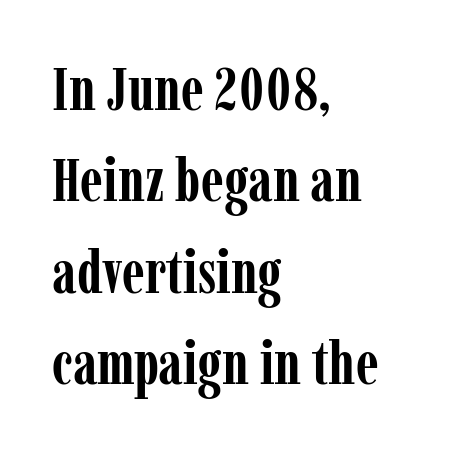
Q: Is the text bold? A: Yes.
Q: Is the text italic (slanted)? A: No, it is upright.
Q: Is the typeface a serif or a sans-serif typeface? A: Serif.
Q: Is the text underlined? A: No.
Q: How is the paragraph aligned? A: Left-aligned.
Q: Is the spacing between letters normal or unusually wide? A: Normal.
Q: Is the spacing between lines tight, normal or loose? A: Normal.
Q: Width (condensed, normal, or wide)? A: Condensed.
Q: Stroke contrast? A: Low.
Q: x-height? A: Medium.
Q: Monospaced? A: No.
